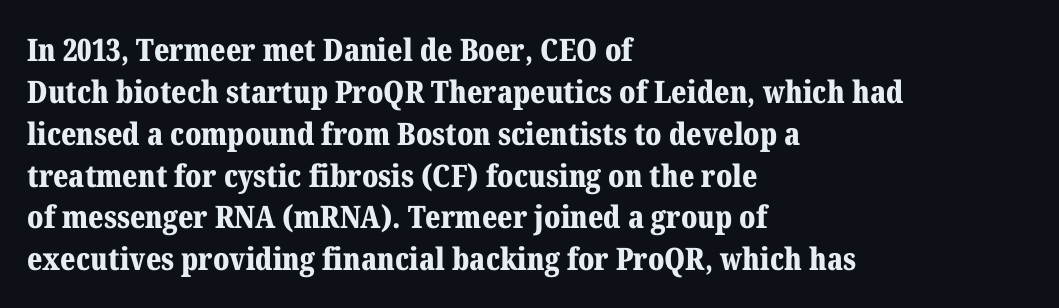
{"serif": "yes", "italic": "no", "bold": "yes", "weight": "bold", "width": "normal", "stroke_contrast": "medium", "x_height": "medium", "monospaced": "no", "underline": "no", "align": "left", "line_spacing": "normal", "line_spacing_ratio": 1.35, "letter_spacing": "normal", "letter_spacing_em": 0.0, "glyph_px": 31}
